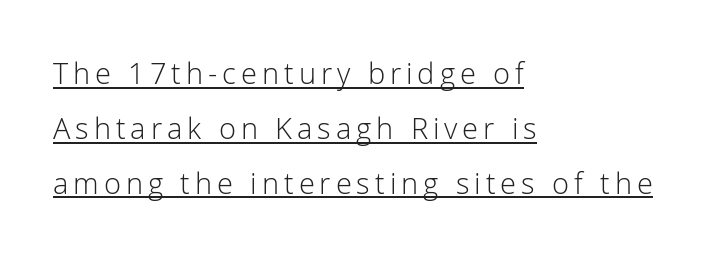
Every stem runs plumb, perpendicular to the baseline. Line beginnings align vertically; line endings do not. Looks like regular typesetting: each glyph gets only the width it needs. The face used here is a sans, in the tradition of grotesques and geometrics.
